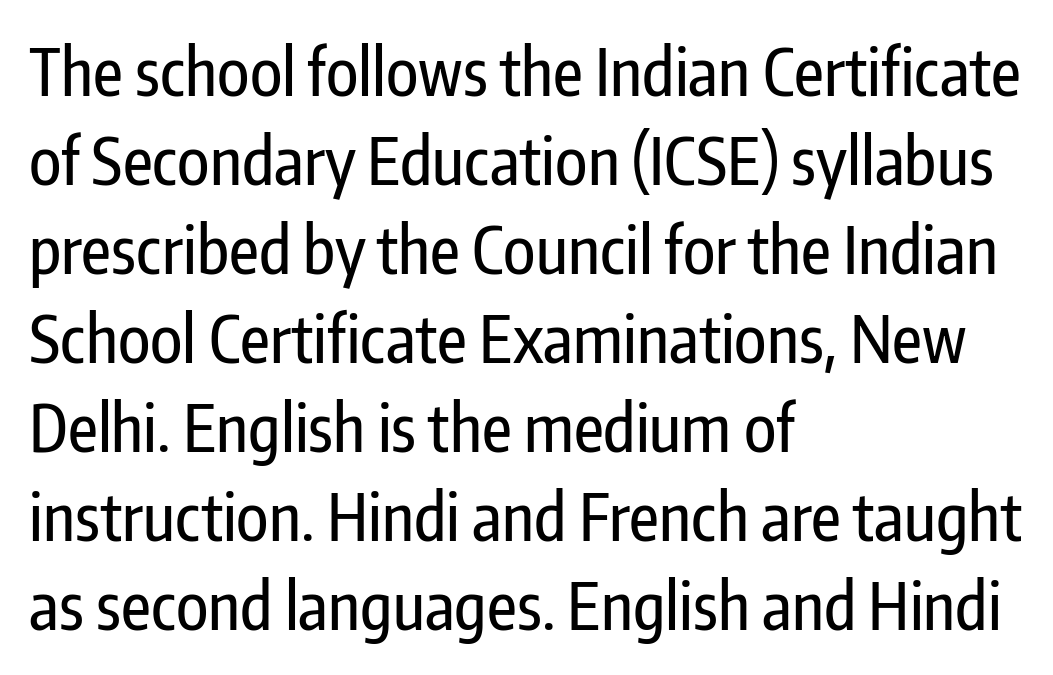
Q: Is the text italic (slanted)? A: No, it is upright.
Q: Is the typeface a serif or a sans-serif typeface? A: Sans-serif.
Q: Is the text underlined? A: No.
Q: How is the paragraph aligned? A: Left-aligned.
Q: Is the spacing between letters normal or unusually wide? A: Normal.
Q: Is the spacing between lines tight, normal or loose? A: Normal.
Q: Width (condensed, normal, or wide)? A: Condensed.
Q: Stroke contrast? A: Low.
Q: x-height? A: Medium.
Q: Monospaced? A: No.
